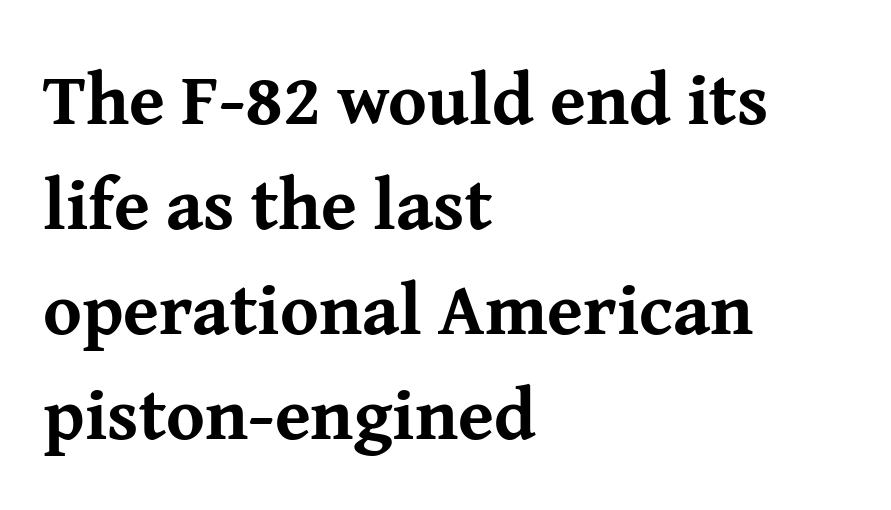
The image shows 73 px bold serif type, upright; set left-aligned, normal line spacing (1.44x), normal letter spacing, not underlined; medium stroke contrast and a medium x-height.
